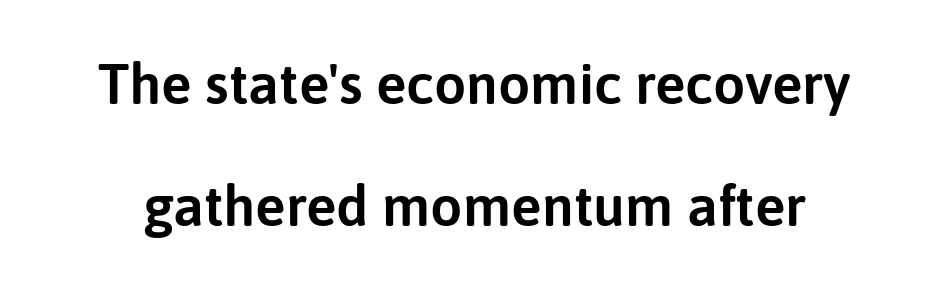
Q: Is the text italic (slanted)? A: No, it is upright.
Q: Is the typeface a serif or a sans-serif typeface? A: Sans-serif.
Q: Is the text underlined? A: No.
Q: Is the spacing between letters normal or unusually wide? A: Normal.
Q: Is the spacing between lines tight, normal or loose? A: Loose.
Q: Width (condensed, normal, or wide)? A: Normal.
Q: Stroke contrast? A: Low.
Q: x-height? A: Medium.
Q: Monospaced? A: No.
